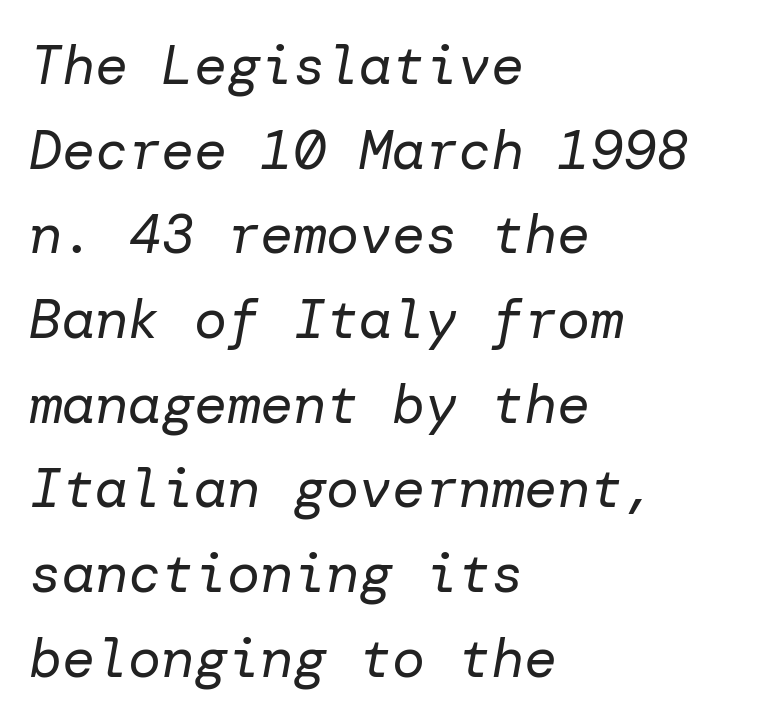
Inter-character spacing is left at the font's built-in metrics. Horizontally, the lines are justified to the leading edge only. Italic? Definitely — the glyphs are oblique. The strip under each line holds only bare page.
